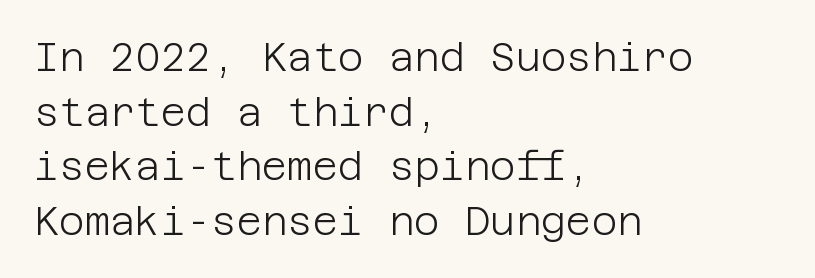
The passage shown stacks its lines at a standard gap. Is the stroke heavy? The answer is a plain regular-or-lighter. Plain, unruled lines of type. Tracking value appears to be zero — textbook default spacing. Ascenders rise straight up at ninety degrees. The lines in this sample share a left origin and differ only in where they stop.
